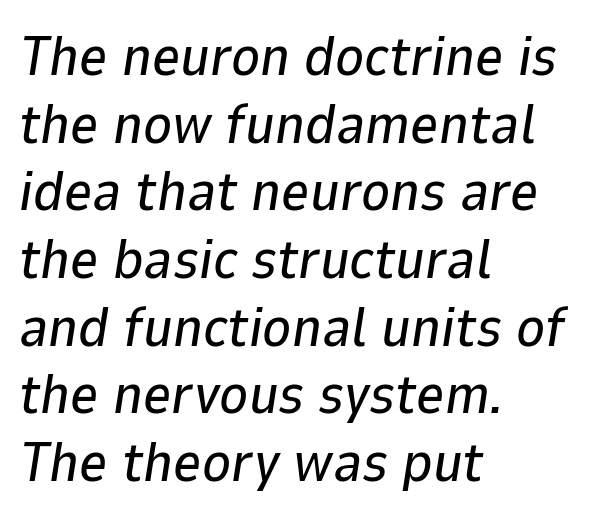
Short and long lines alike share a common starting point at left. You can tell it's italic because the verticals aren't actually vertical. Descender tails drop into unmarked territory. Varying glyph widths throughout — classic text-font behaviour.
